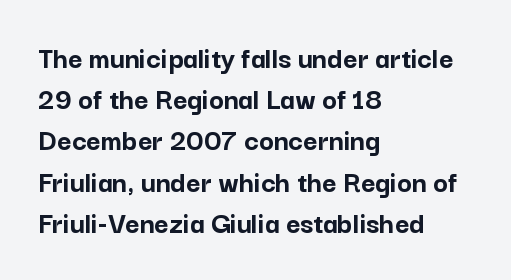
Summary of vertical rhythm: regular, with standard interline spacing. Descenders hang freely into open space. Does the type have serifs? No, each stem ends abruptly. The rendering anchors every line to the left-hand side. Varying glyph widths throughout — classic text-font behaviour.
